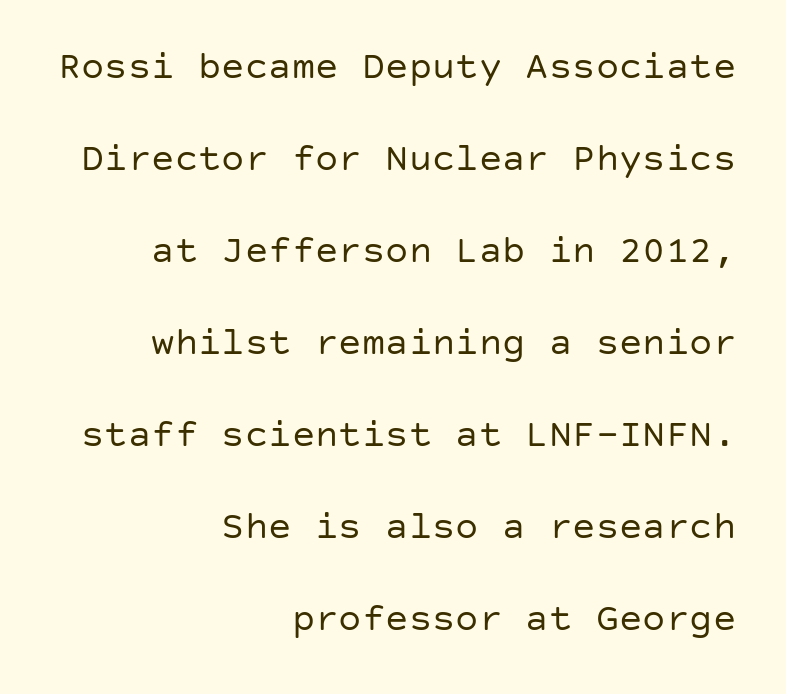
{"serif": "no", "italic": "no", "bold": "no", "weight": "regular", "width": "normal", "stroke_contrast": "low", "x_height": "large", "underline": "no", "align": "right", "line_spacing": "loose", "line_spacing_ratio": 2.36, "letter_spacing": "normal", "letter_spacing_em": 0.0, "glyph_px": 39}
